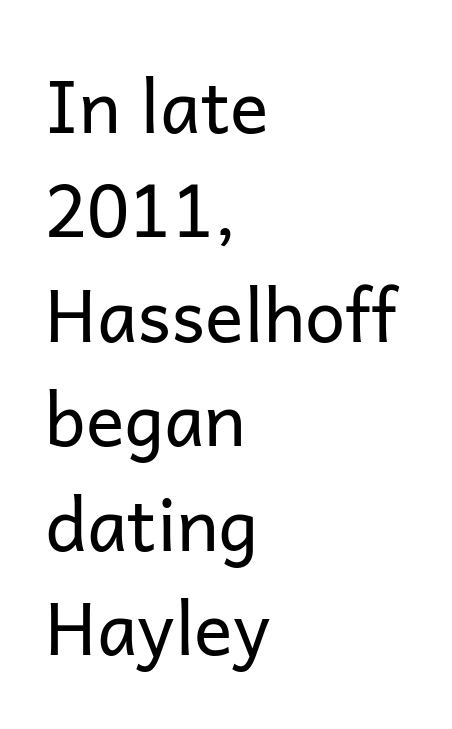
{"serif": "no", "italic": "no", "bold": "no", "weight": "regular", "width": "normal", "stroke_contrast": "low", "x_height": "medium", "monospaced": "no", "underline": "no", "align": "left", "line_spacing": "normal", "line_spacing_ratio": 1.45, "letter_spacing": "normal", "letter_spacing_em": 0.0, "glyph_px": 72}
